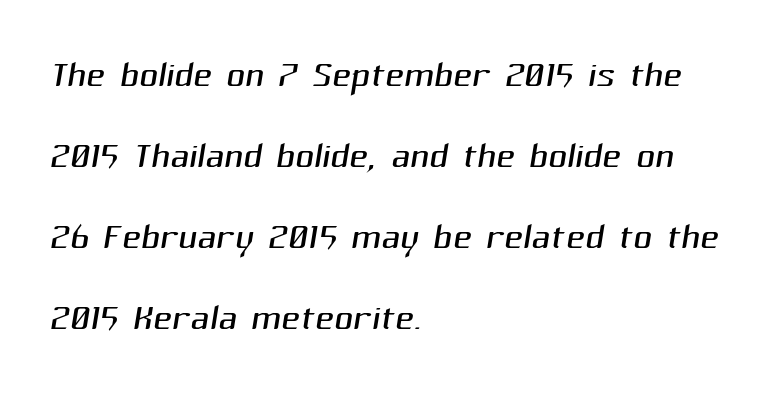
The image shows 52 px light sans-serif type; set left-aligned, normal line spacing (1.56x), normal letter spacing, not underlined; medium stroke contrast and a medium x-height.
